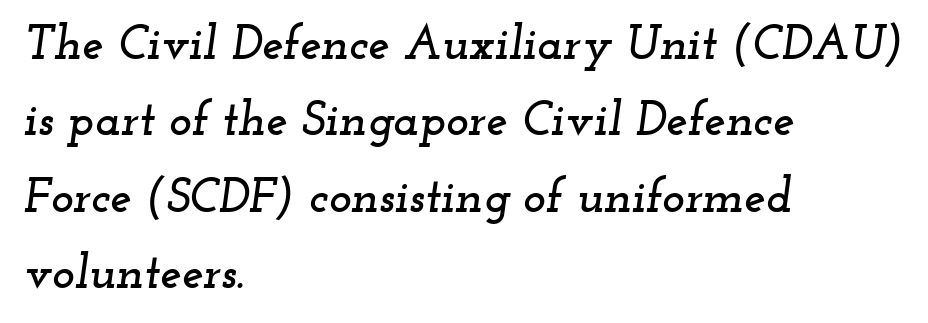
{"serif": "yes", "italic": "yes", "lean": "right", "slant_degrees": 12, "width": "wide", "stroke_contrast": "low", "x_height": "small", "monospaced": "no", "underline": "no", "align": "left", "line_spacing": "normal", "line_spacing_ratio": 1.59, "letter_spacing": "normal", "letter_spacing_em": 0.0, "glyph_px": 48}
